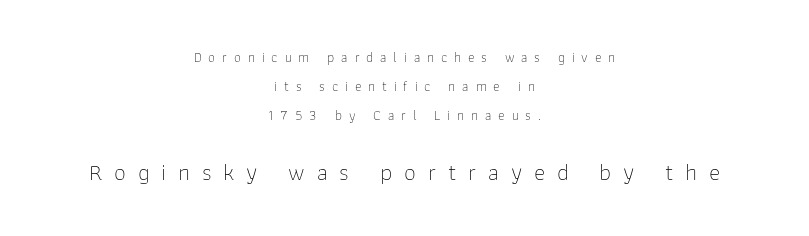
{"italic": "no", "bold": "no", "underline": "no", "align": "center", "line_spacing": "loose", "line_spacing_ratio": 2.08, "letter_spacing": "wide", "letter_spacing_em": 0.49, "larger_block": "second", "size_ratio": 1.71, "glyph_px": 24}
